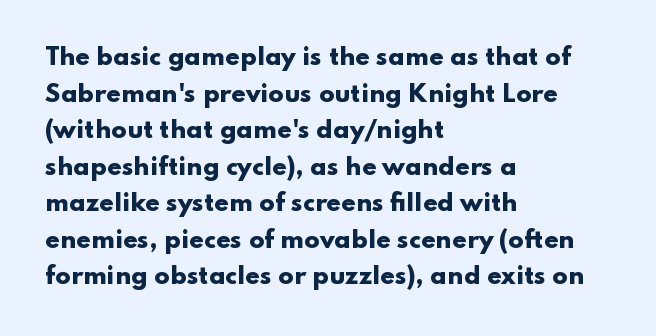
Visually the block forms a straight wall on the left and a jagged coastline on the right. The letters are bold, with thick, heavy strokes. The gap between lines stays unmarked. This sample keeps an unexceptional amount of space between lines. The horizontal fit of the characters is conventional and even. Vertical strokes here are truly vertical.
